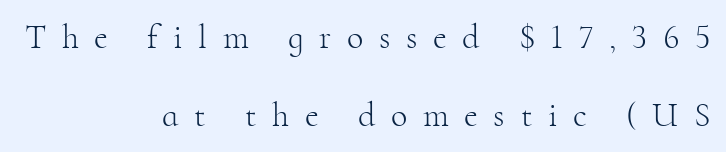
{"serif": "yes", "italic": "no", "bold": "no", "weight": "light", "width": "normal", "stroke_contrast": "high", "x_height": "small", "monospaced": "no", "underline": "no", "align": "right", "line_spacing": "loose", "line_spacing_ratio": 2.28, "letter_spacing": "wide", "letter_spacing_em": 0.46, "glyph_px": 34}
